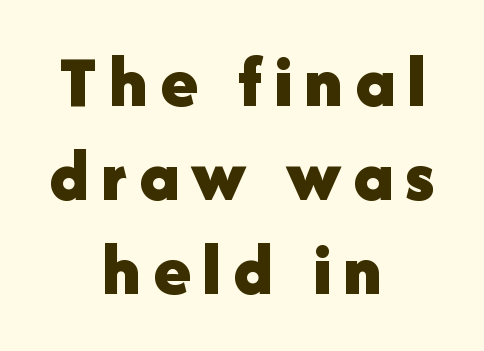
Q: Is the text bold? A: Yes.
Q: Is the text italic (slanted)? A: No, it is upright.
Q: Is the typeface a serif or a sans-serif typeface? A: Sans-serif.
Q: Is the text underlined? A: No.
Q: How is the paragraph aligned? A: Centered.
Q: Width (condensed, normal, or wide)? A: Normal.
Q: Stroke contrast? A: Low.
Q: x-height? A: Medium.
Q: Monospaced? A: No.
